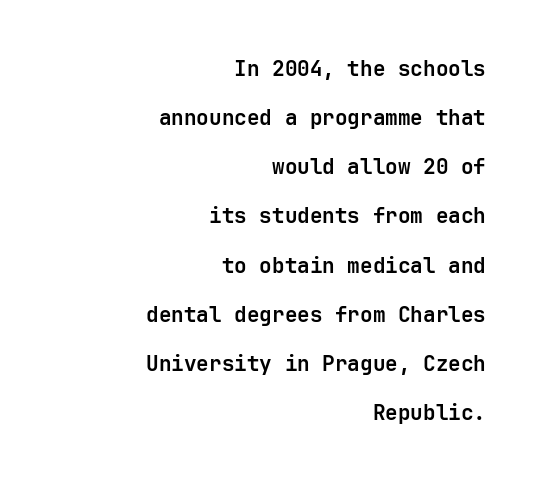
Q: Is the text bold? A: Yes.
Q: Is the text italic (slanted)? A: No, it is upright.
Q: Is the text underlined? A: No.
Q: How is the paragraph aligned? A: Right-aligned.
Q: Is the spacing between letters normal or unusually wide? A: Normal.
Q: Is the spacing between lines tight, normal or loose? A: Loose.
